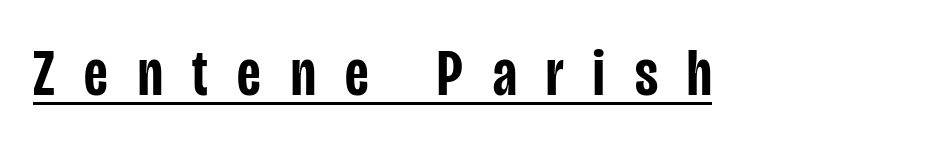
This is underlined copy, the kind a proofreader might mark for attention. Note: no serifs on the glyphs. Italic? Not at all — the glyphs are vertical. The passage shown is semibold, sitting just below true bold. Words appear elongated and porous because spacing is wide.
